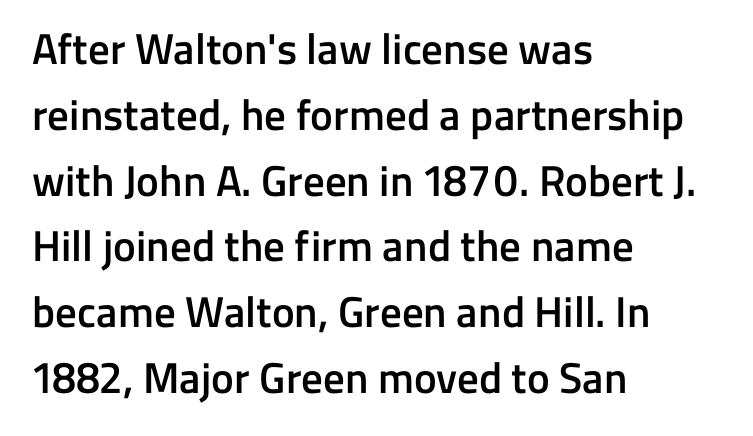
{"serif": "no", "italic": "no", "bold": "semi", "weight": "semibold", "width": "normal", "stroke_contrast": "low", "x_height": "medium", "monospaced": "no", "underline": "no", "align": "left", "line_spacing": "normal", "line_spacing_ratio": 1.53, "letter_spacing": "normal", "letter_spacing_em": 0.0, "glyph_px": 43}
